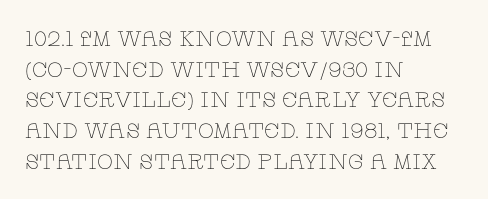
{"italic": "no", "bold": "no", "underline": "no", "align": "left", "line_spacing": "normal", "line_spacing_ratio": 1.46, "letter_spacing": "normal", "letter_spacing_em": 0.0, "glyph_px": 21}
